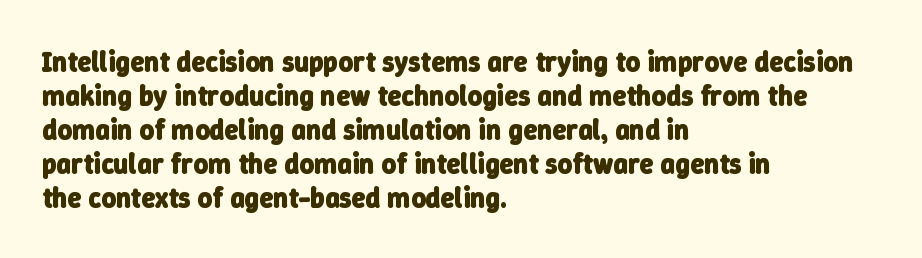
Q: Is the text bold? A: Yes.
Q: Is the typeface a serif or a sans-serif typeface? A: Sans-serif.
Q: Is the text underlined? A: No.
Q: How is the paragraph aligned? A: Left-aligned.
Q: Is the spacing between letters normal or unusually wide? A: Normal.
Q: Width (condensed, normal, or wide)? A: Normal.
Q: Stroke contrast? A: Low.
Q: x-height? A: Medium.
Q: Monospaced? A: No.
